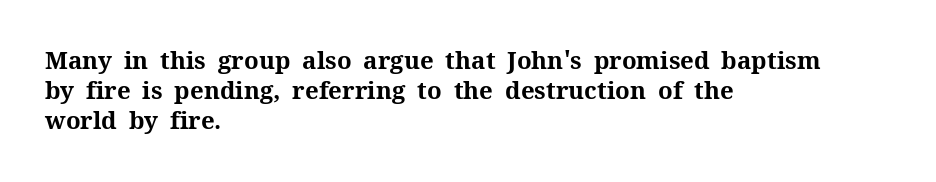
The characters look thick and weighty, a clear bold. Rows of type keep a routine distance in the vertical direction. Each word holds together tightly as a unit, with standard inter-letter gaps. Does the copy run flush right? No — it runs flush left. Beneath every word, the page is bare.
